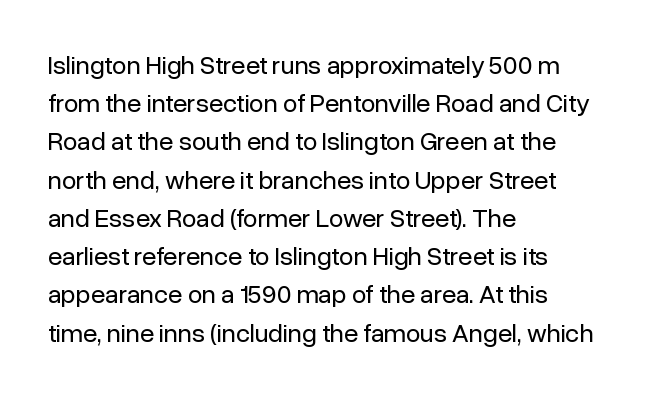
The image shows 26 px text type, upright; set left-aligned, normal line spacing (1.47x), normal letter spacing, not underlined.
